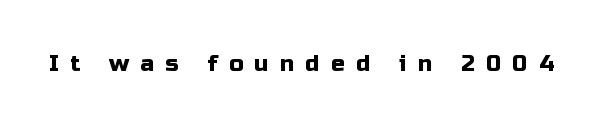
{"italic": "no", "underline": "no", "letter_spacing": "wide", "letter_spacing_em": 0.48, "glyph_px": 23}
